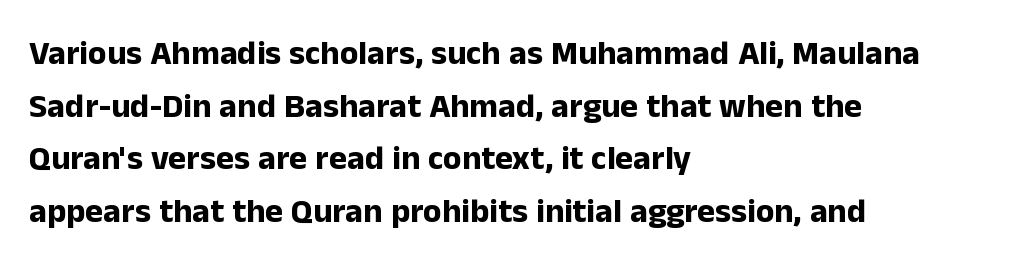
The image shows 34 px bold sans-serif type, upright; set left-aligned, normal line spacing (1.55x), normal letter spacing, not underlined; low stroke contrast and a medium x-height.
